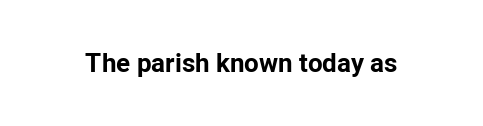
{"italic": "no", "bold": "yes", "underline": "no", "letter_spacing": "normal", "letter_spacing_em": 0.0, "glyph_px": 26}
